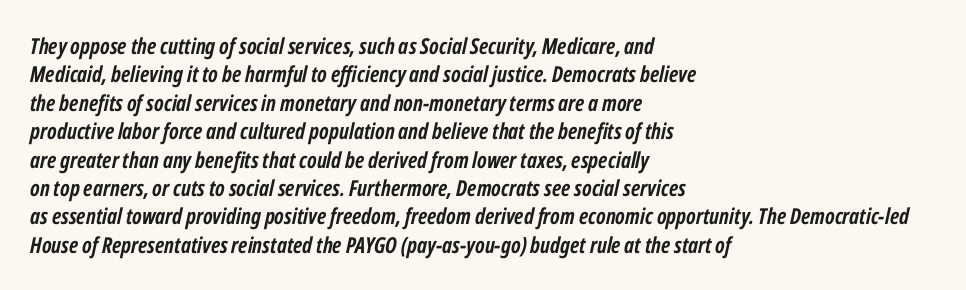
Q: Is the text bold? A: Yes.
Q: Is the text italic (slanted)? A: Yes, it leans right by about 12 degrees.
Q: Is the text underlined? A: No.
Q: How is the paragraph aligned? A: Left-aligned.
Q: Is the spacing between letters normal or unusually wide? A: Normal.
Q: Is the spacing between lines tight, normal or loose? A: Normal.
